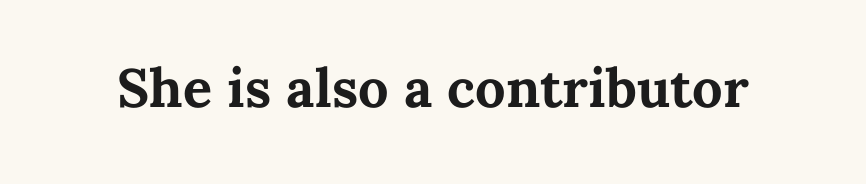
The specimen reads as upright at a glance. Each glyph is drawn with heavy, bold strokes. Glyph-to-glyph distance matches everyday printed text. Check under the words: just untouched page. A typesetter would call this proportional, since set widths differ per character.
